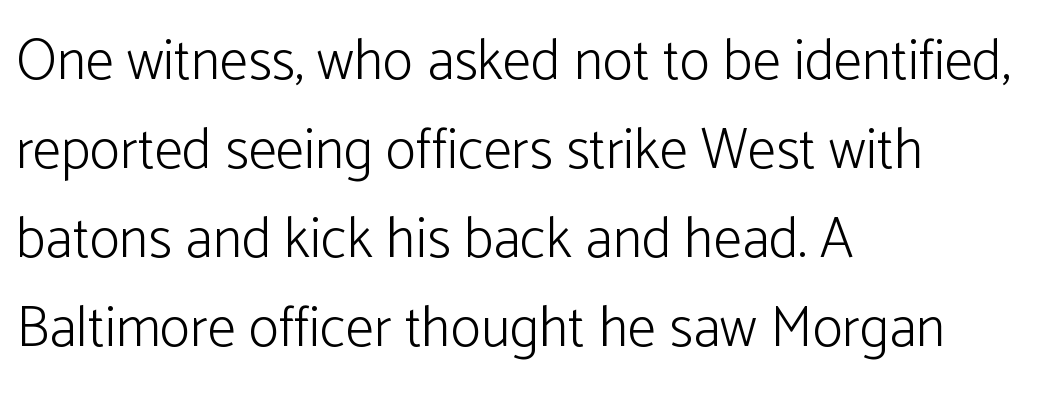
Q: Is the text bold? A: No.
Q: Is the text italic (slanted)? A: No, it is upright.
Q: Is the typeface a serif or a sans-serif typeface? A: Sans-serif.
Q: Is the text underlined? A: No.
Q: How is the paragraph aligned? A: Left-aligned.
Q: Is the spacing between letters normal or unusually wide? A: Normal.
Q: Is the spacing between lines tight, normal or loose? A: Normal.
Q: Width (condensed, normal, or wide)? A: Normal.
Q: Stroke contrast? A: Low.
Q: x-height? A: Medium.
Q: Monospaced? A: No.
